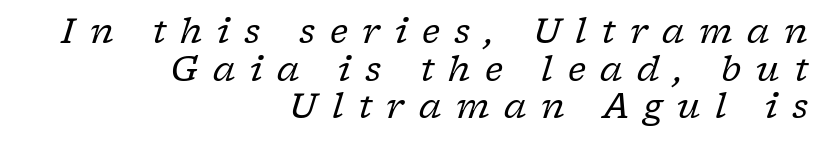
Q: Is the text bold? A: No.
Q: Is the text italic (slanted)? A: Yes, it leans right by about 17 degrees.
Q: Is the typeface a serif or a sans-serif typeface? A: Serif.
Q: Is the text underlined? A: No.
Q: How is the paragraph aligned? A: Right-aligned.
Q: Is the spacing between letters normal or unusually wide? A: Unusually wide.
Q: Is the spacing between lines tight, normal or loose? A: Tight.
Q: Width (condensed, normal, or wide)? A: Normal.
Q: Stroke contrast? A: Low.
Q: x-height? A: Medium.
Q: Monospaced? A: No.
